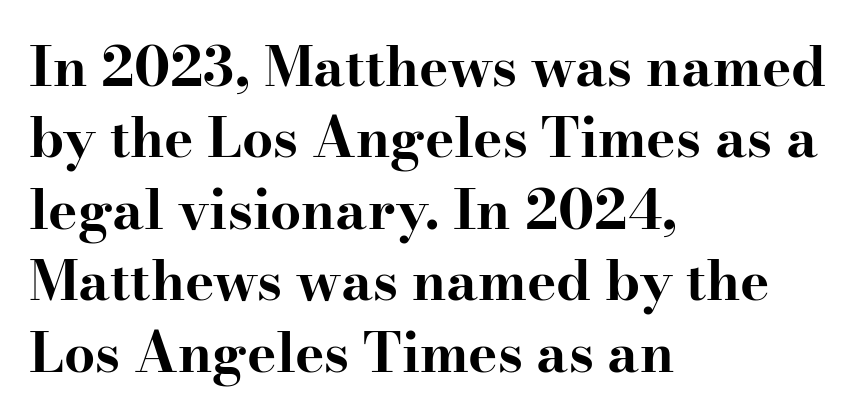
{"serif": "yes", "italic": "no", "bold": "yes", "weight": "bold", "width": "wide", "stroke_contrast": "high", "x_height": "small", "monospaced": "no", "underline": "no", "align": "left", "line_spacing": "normal", "line_spacing_ratio": 1.3, "letter_spacing": "normal", "letter_spacing_em": 0.0, "glyph_px": 55}
